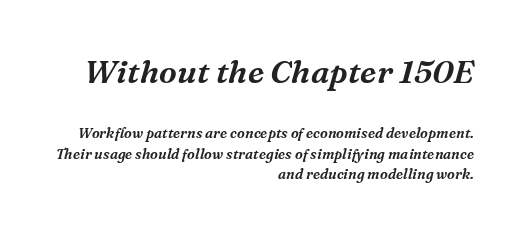
{"serif": "yes", "italic": "yes", "lean": "right", "slant_degrees": 16, "width": "normal", "stroke_contrast": "medium", "x_height": "medium", "monospaced": "no", "underline": "no", "align": "right", "line_spacing": "normal", "line_spacing_ratio": 1.48, "letter_spacing": "normal", "letter_spacing_em": 0.0, "larger_block": "first", "size_ratio": 2.29, "glyph_px": 32}
